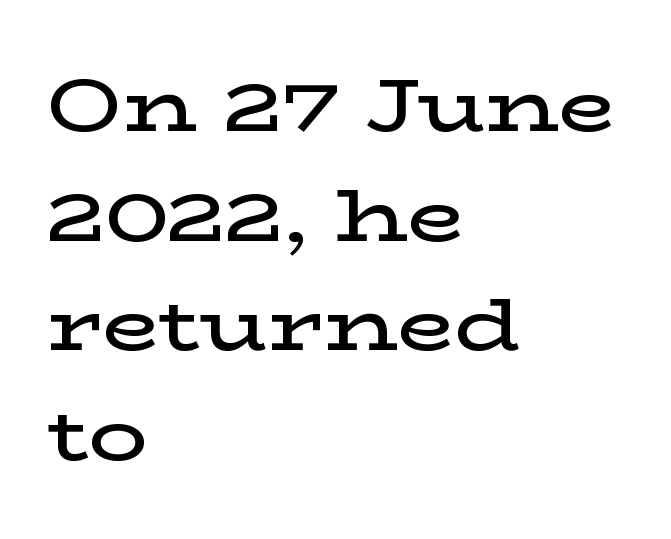
Only glyphs here, with clear space below each row. Line beginnings align vertically; line endings do not. These lines are composed in type with serifs. Caption: standard tracking, unaltered. Upright lettering throughout.
